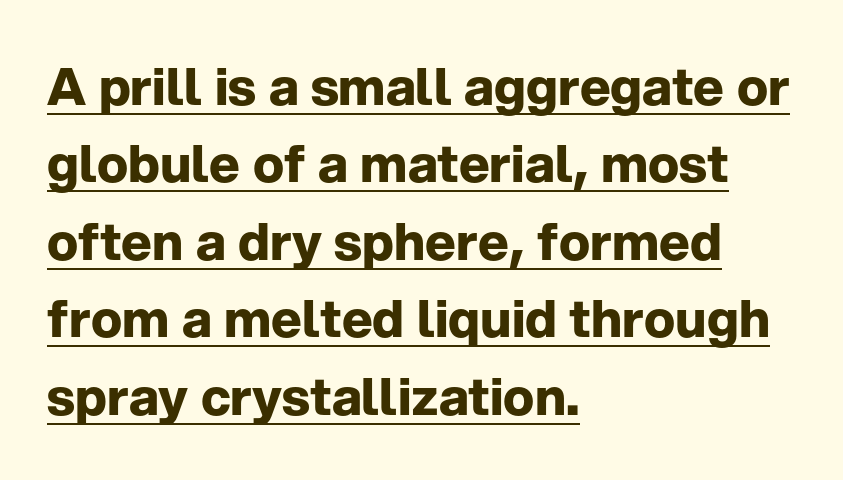
The letters stand straight up with perfectly vertical stems. Horizontal bands of white between lines are of average thickness. Is the type bold? Yes — the strokes are clearly thick and heavy. This is sans-serif lettering, the kind often seen on screens and signage.
